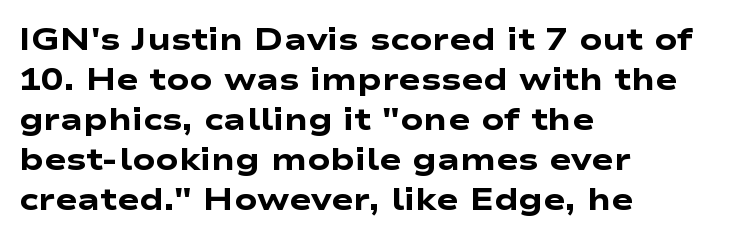
Q: Is the text bold? A: Yes.
Q: Is the typeface a serif or a sans-serif typeface? A: Sans-serif.
Q: Is the text underlined? A: No.
Q: How is the paragraph aligned? A: Left-aligned.
Q: Is the spacing between letters normal or unusually wide? A: Normal.
Q: Is the spacing between lines tight, normal or loose? A: Normal.
Q: Width (condensed, normal, or wide)? A: Wide.
Q: Stroke contrast? A: Low.
Q: x-height? A: Medium.
Q: Monospaced? A: No.
